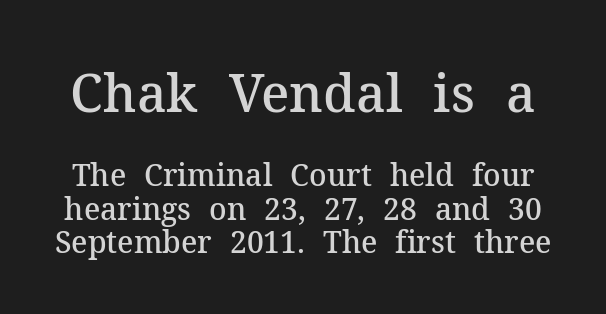
Q: Is the text bold? A: Semi-bold.
Q: Is the text italic (slanted)? A: No, it is upright.
Q: Is the typeface a serif or a sans-serif typeface? A: Serif.
Q: Is the text underlined? A: No.
Q: Is the spacing between letters normal or unusually wide? A: Normal.
Q: Is the spacing between lines tight, normal or loose? A: Tight.
Q: Which block of text is set in a larger size, the first (top) or the second (bottom)? A: The first (top) one.
Q: Width (condensed, normal, or wide)? A: Normal.
Q: Stroke contrast? A: Medium.
Q: x-height? A: Medium.
Q: Monospaced? A: No.
